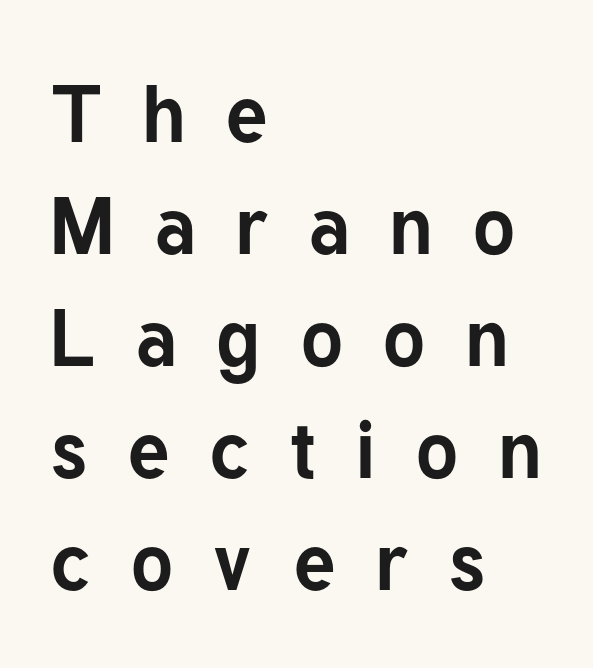
The image shows 80 px bold sans-serif type, upright; set left-aligned, normal line spacing (1.4x), unusually wide letter spacing (+0.49 em), not underlined; low stroke contrast and a medium x-height.
